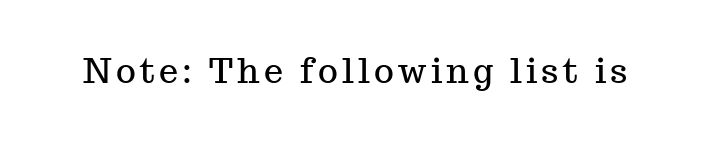
The image shows 34 px serif type, upright; set not underlined; medium stroke contrast and a medium x-height.
